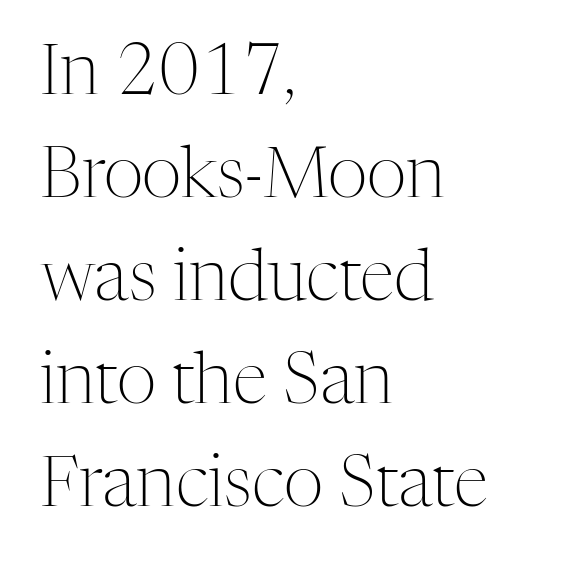
Q: Is the text bold? A: No.
Q: Is the text italic (slanted)? A: No, it is upright.
Q: Is the typeface a serif or a sans-serif typeface? A: Serif.
Q: Is the text underlined? A: No.
Q: How is the paragraph aligned? A: Left-aligned.
Q: Is the spacing between letters normal or unusually wide? A: Normal.
Q: Is the spacing between lines tight, normal or loose? A: Normal.
Q: Width (condensed, normal, or wide)? A: Normal.
Q: Stroke contrast? A: Medium.
Q: x-height? A: Medium.
Q: Monospaced? A: No.
